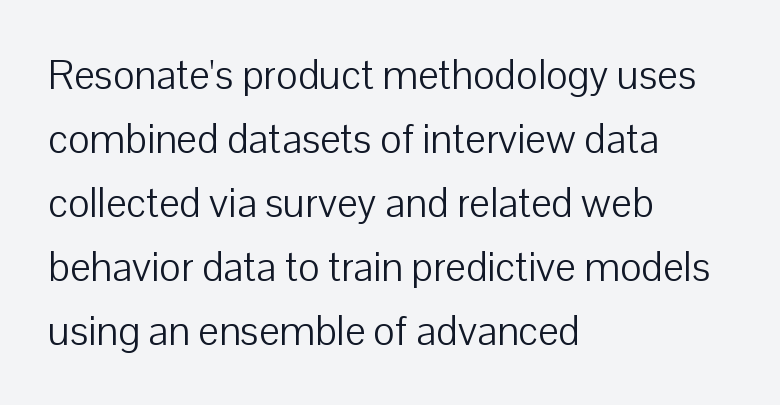
{"serif": "no", "italic": "no", "bold": "no", "weight": "light", "width": "normal", "stroke_contrast": "low", "x_height": "medium", "monospaced": "no", "underline": "no", "align": "left", "line_spacing": "normal", "line_spacing_ratio": 1.56, "letter_spacing": "normal", "letter_spacing_em": 0.0, "glyph_px": 41}
